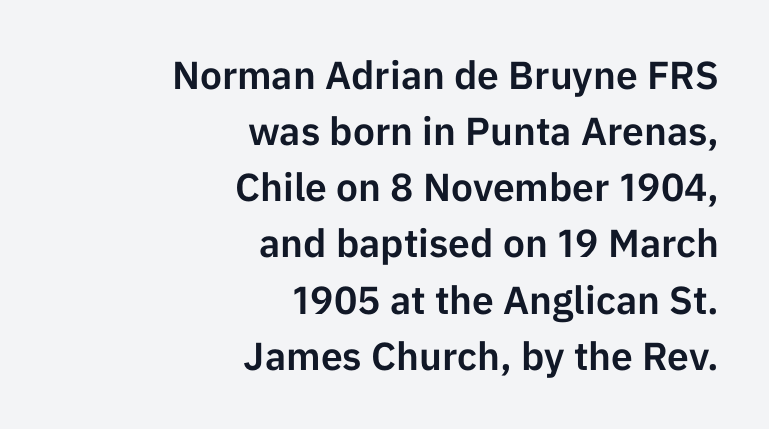
The image shows 39 px sans-serif type, upright; set right-aligned, normal line spacing (1.44x), normal letter spacing, not underlined; low stroke contrast and a medium x-height.
